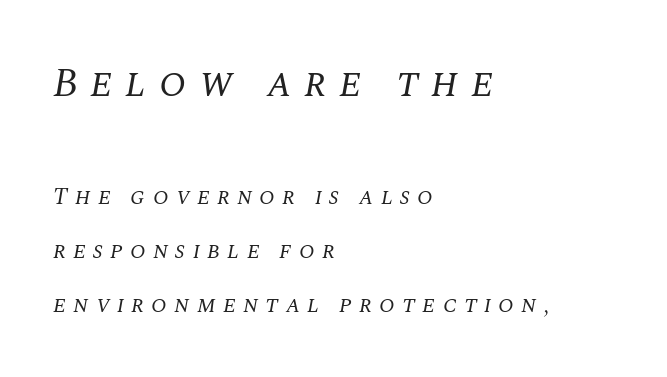
Q: Is the text bold? A: No.
Q: Is the text italic (slanted)? A: Yes, it leans right by about 10 degrees.
Q: Is the typeface a serif or a sans-serif typeface? A: Serif.
Q: Is the text underlined? A: No.
Q: How is the paragraph aligned? A: Left-aligned.
Q: Is the spacing between letters normal or unusually wide? A: Unusually wide.
Q: Is the spacing between lines tight, normal or loose? A: Loose.
Q: Which block of text is set in a larger size, the first (top) or the second (bottom)? A: The first (top) one.
Q: Width (condensed, normal, or wide)? A: Normal.
Q: Stroke contrast? A: Medium.
Q: x-height? A: Large.
Q: Monospaced? A: No.
